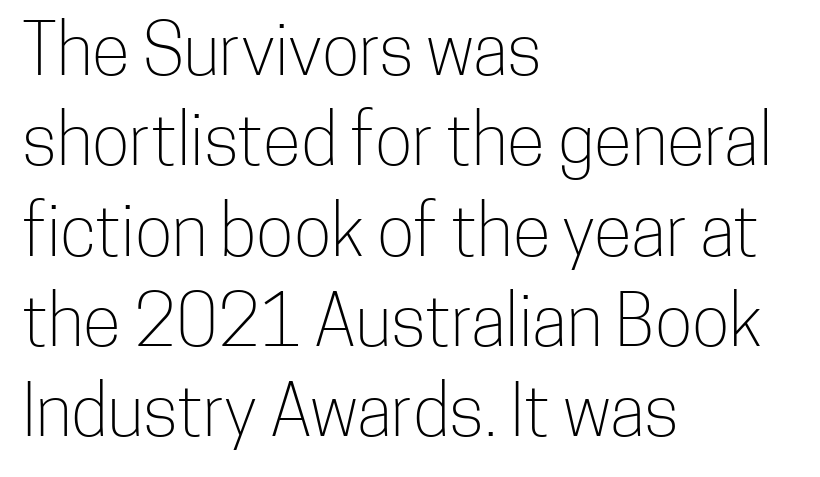
{"serif": "no", "italic": "no", "bold": "no", "weight": "light", "width": "condensed", "stroke_contrast": "low", "x_height": "medium", "monospaced": "no", "underline": "no", "align": "left", "line_spacing": "normal", "line_spacing_ratio": 1.29, "letter_spacing": "normal", "letter_spacing_em": 0.0, "glyph_px": 70}
